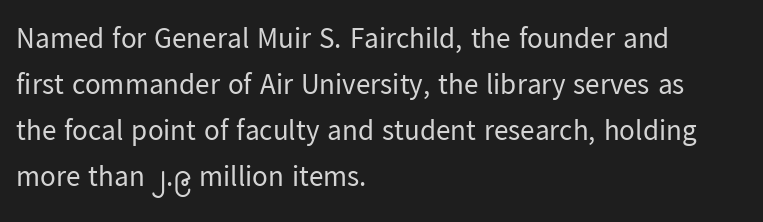
The image shows 29 px regular-weight sans-serif type, upright; set left-aligned, normal line spacing (1.59x), normal letter spacing, not underlined; low stroke contrast and a medium x-height.
